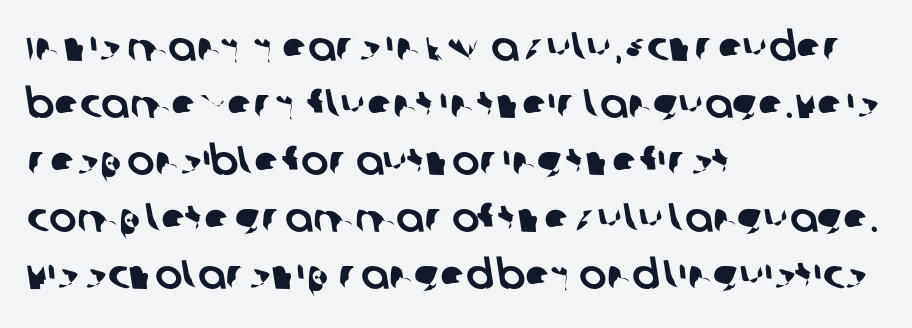
The image shows 41 px sans-serif type; set left-aligned, normal line spacing (1.39x), normal letter spacing, not underlined; low stroke contrast and a large x-height.
